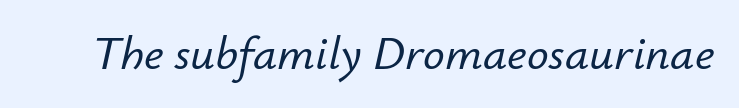
Q: Is the text italic (slanted)? A: Yes, it leans right by about 12 degrees.
Q: Is the text underlined? A: No.
Q: Is the spacing between letters normal or unusually wide? A: Normal.
Q: Width (condensed, normal, or wide)? A: Normal.
Q: Stroke contrast? A: Low.
Q: x-height? A: Small.
Q: Monospaced? A: No.
